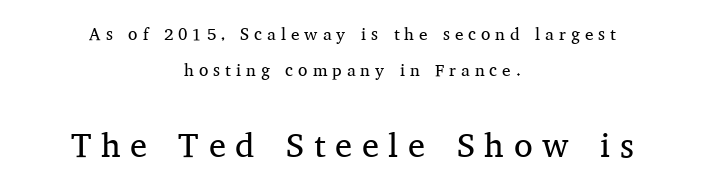
The image shows 34 px regular-weight serif type, upright; set centered, loose line spacing (2.1x), unusually wide letter spacing (+0.29 em), not underlined; the second (bottom) block is 2.0x larger; medium stroke contrast and a medium x-height.
